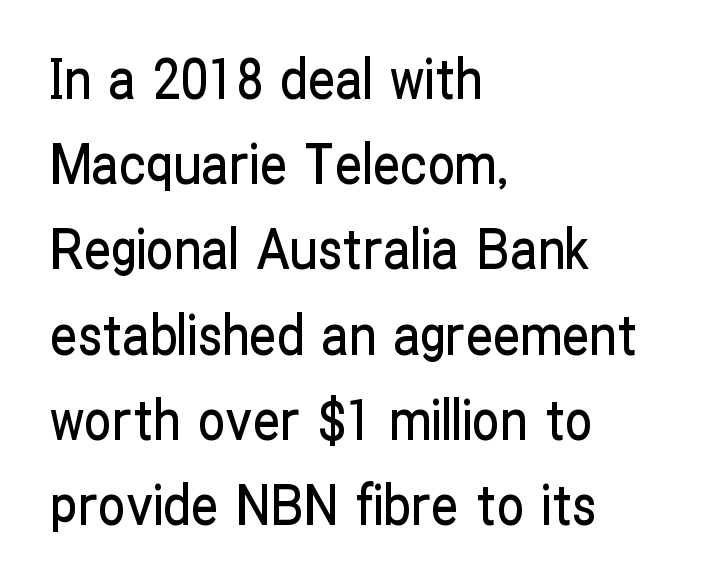
The image shows 55 px condensed sans-serif type, upright; set left-aligned, normal line spacing (1.55x), normal letter spacing, not underlined; low stroke contrast and a medium x-height.
